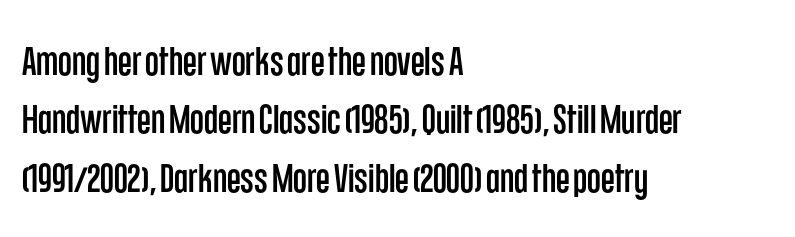
Has an underline been added? It has not. Look at the bottom of the vertical strokes: they stop flat, with no serifs. The leading is moderate, giving the passage an even texture. The ragged edge is on the right, which tells us the setting is flush left. No extra tracking has been applied to these lines.
